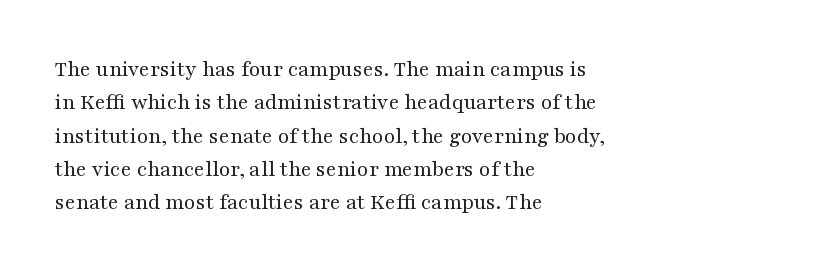
The image shows 23 px text type, upright; set left-aligned, normal line spacing (1.45x), normal letter spacing, not underlined.
